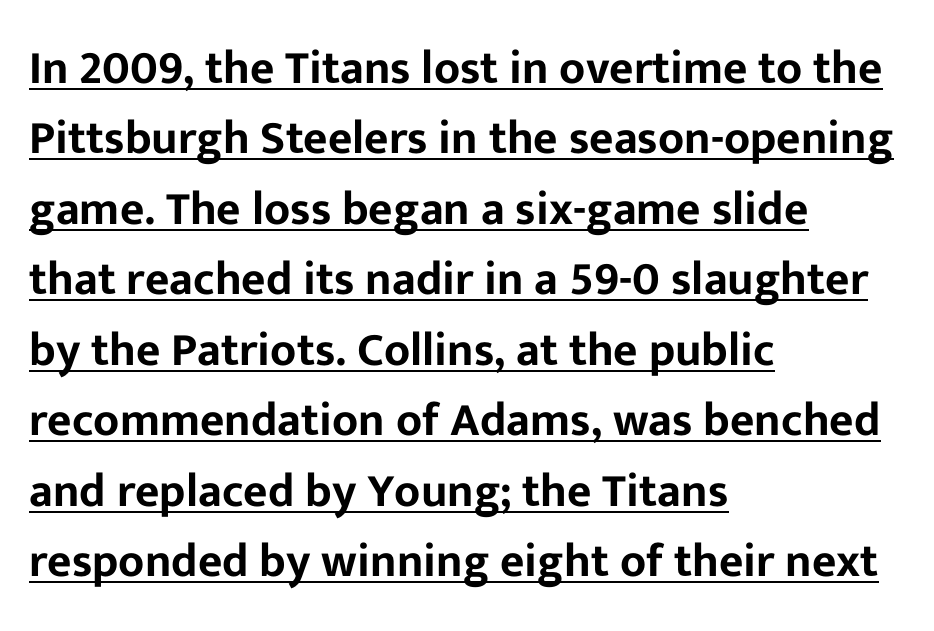
The image shows 47 px sans-serif type, upright; set left-aligned, normal line spacing (1.5x), normal letter spacing, underlined; low stroke contrast and a medium x-height.
